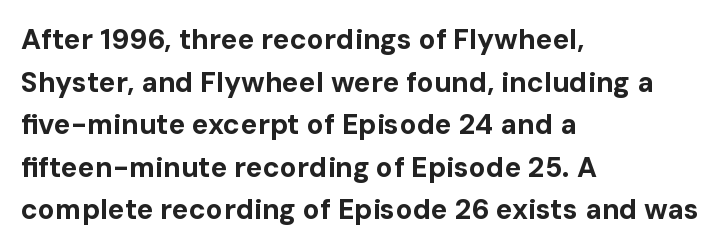
{"serif": "no", "italic": "no", "bold": "yes", "weight": "bold", "width": "normal", "stroke_contrast": "low", "x_height": "medium", "monospaced": "no", "underline": "no", "align": "left", "line_spacing": "normal", "line_spacing_ratio": 1.52, "letter_spacing": "normal", "letter_spacing_em": 0.0, "glyph_px": 28}
